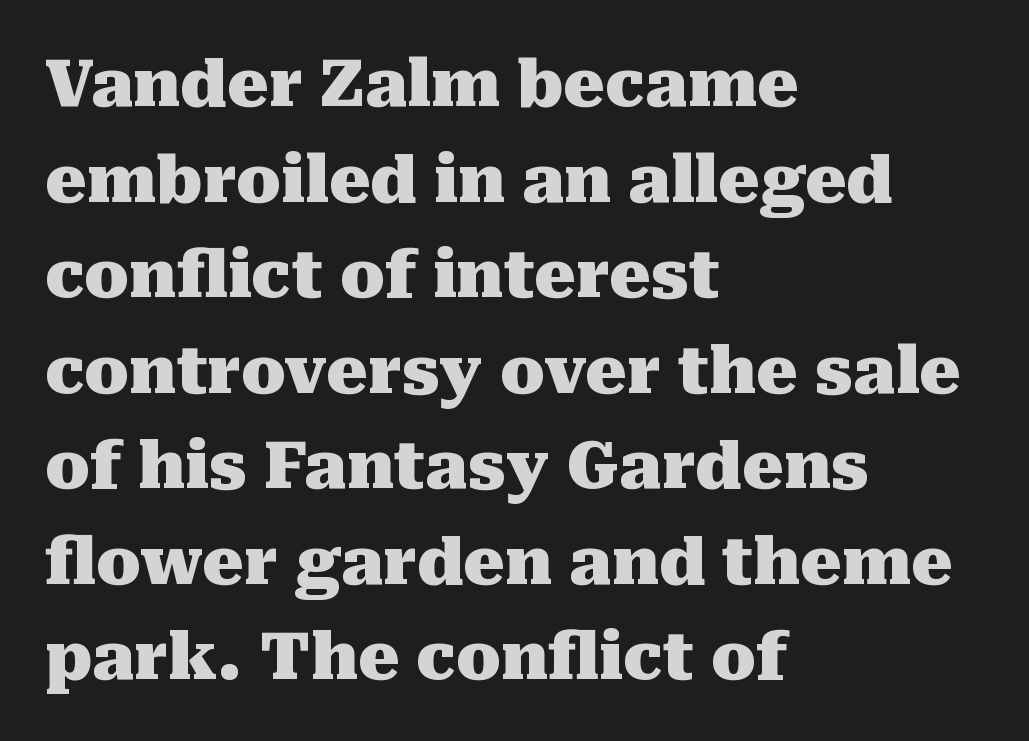
Check the space under the baseline: it is left empty. This sample keeps an unexceptional amount of space between lines. Honestly, the letter spacing is just normal — you wouldn't notice it. Does the type have serifs? Yes, each stem ends in a small foot. This rendering uses left alignment, leaving the right contour irregular. The specimen reads as upright at a glance.
